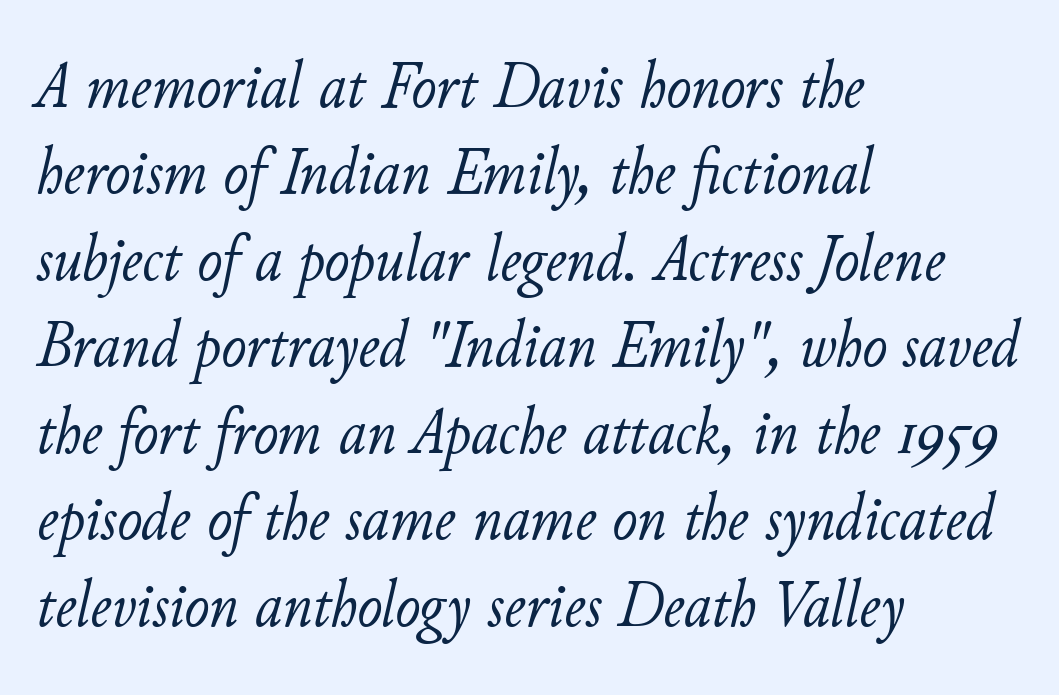
The image shows 67 px light type, italic (leaning right); set left-aligned, normal line spacing (1.29x), normal letter spacing, not underlined; low stroke contrast and a small x-height.
